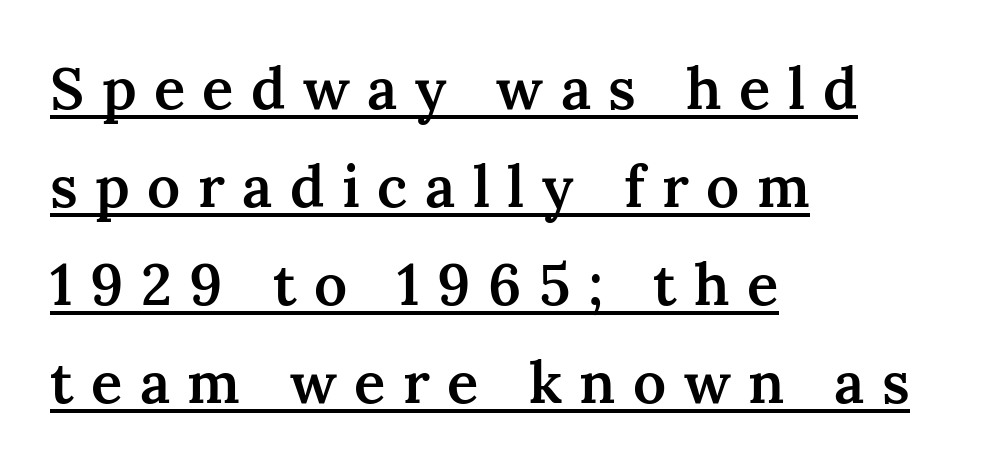
The image shows 58 px semibold serif type, upright; set left-aligned, normal line spacing (1.69x), unusually wide letter spacing (+0.3 em), underlined; medium stroke contrast and a medium x-height.
